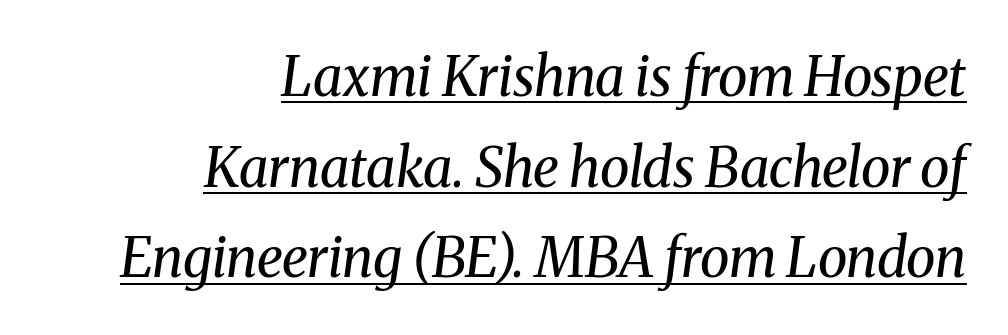
{"serif": "yes", "italic": "yes", "lean": "right", "slant_degrees": 8, "bold": "no", "weight": "regular", "width": "normal", "stroke_contrast": "medium", "x_height": "medium", "monospaced": "no", "underline": "yes", "align": "right", "line_spacing": "normal", "line_spacing_ratio": 1.68, "letter_spacing": "normal", "letter_spacing_em": 0.0, "glyph_px": 54}
